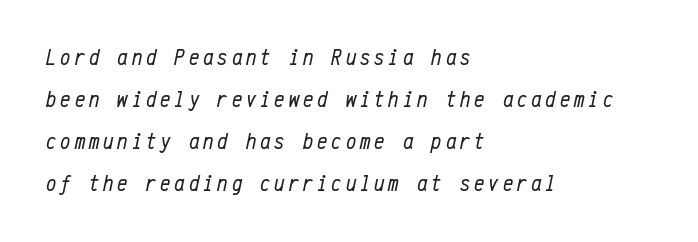
The image shows 23 px text type, italic (leaning right); set left-aligned, line spacing 1.82x, not underlined.
